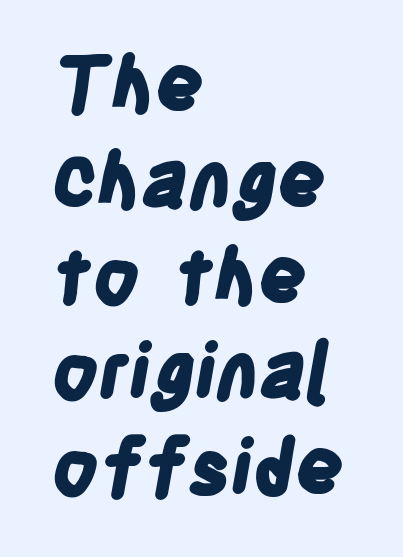
Caption: bold face, heavy strokes. The letters sit at their default tracking, neither squeezed nor spread. The line-height multiplier appears to be the usual default. The rag falls on the right side of this text block. The passage shown is typed in a proportional face where columns would drift.
